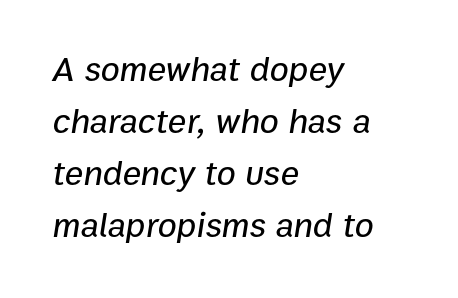
Compared with ordinary roman type, these characters are visibly tilted. Letters rest on an invisible, unmarked baseline. Notice how descenders clear the ascenders below comfortably — that's standard leading. The rendering keeps characters at their native spacing.
